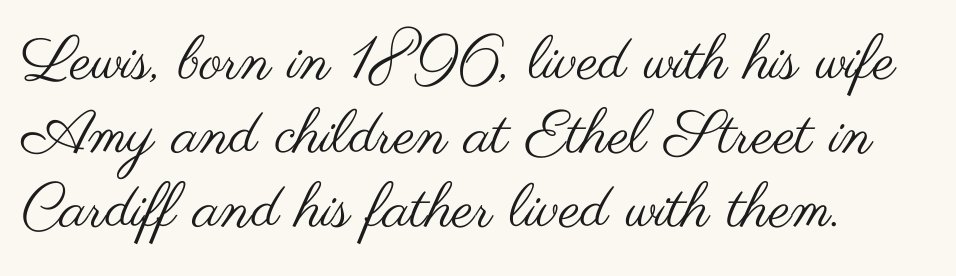
The image shows 61 px regular-weight, wide sans-serif type; set left-aligned, line spacing 1.21x, normal letter spacing, not underlined; medium stroke contrast and a small x-height.
